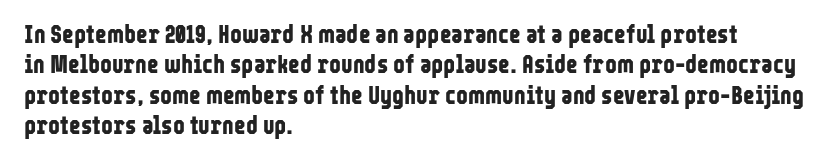
The image shows 25 px bold type, upright; set left-aligned, line spacing 1.22x, normal letter spacing, not underlined.
